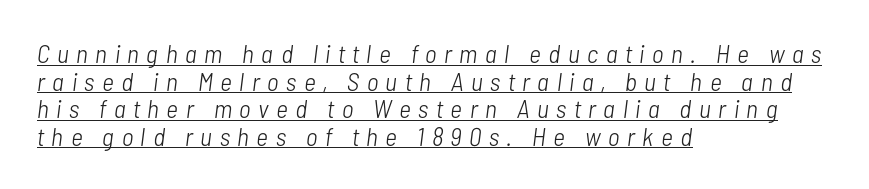
Decoration check: the copy is underlined. Summary of weight: not heavy and not bold. These lines have a slow, spaced-out rhythm from letter to letter. Leading is clearly below the norm, producing a dense column. Is the block centered? No — it sits flush against the left margin. The text carries the slant typical of an italic or oblique font.
